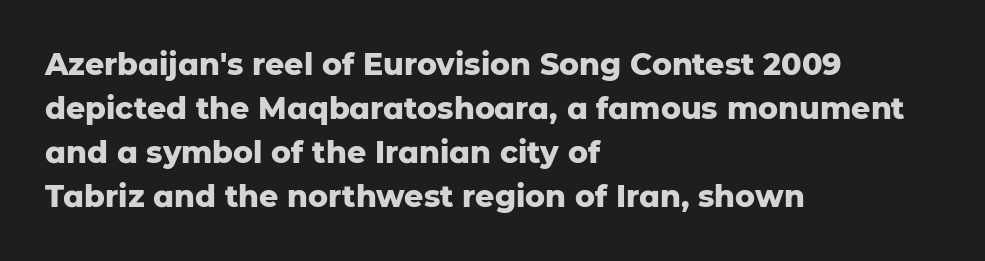
You could call the tracking neutral — neither tight nor loose. Every letter is thick-stroked: bold, no question. A typesetter would label this face a sans. What's the leading like? Ordinary, nothing unusual. This sample has the flowing, uneven cadence of proportional lettering.
